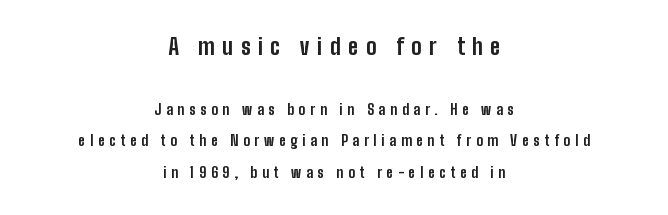
Type without underlining. Students, this is bold: see how much ink each stroke carries. Each line is balanced around a shared central axis. The passage shown has open, widely tracked lettering throughout. The font's upright variant was chosen for this text.
